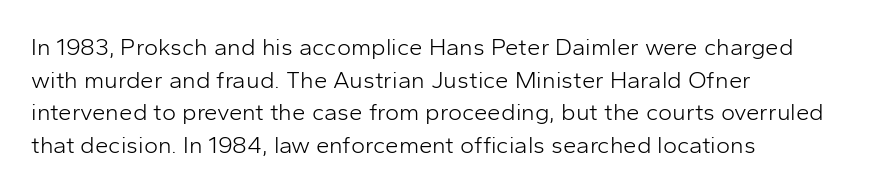
Plain, unruled lines of type. Ordinary non-slanted type is in use. Does extra space separate the letters? No, they use regular spacing. This is not heavy type; no bold has been used. These lines sit exactly where default settings would place them. Reading down the block, your eye returns to a fixed left position each line.
